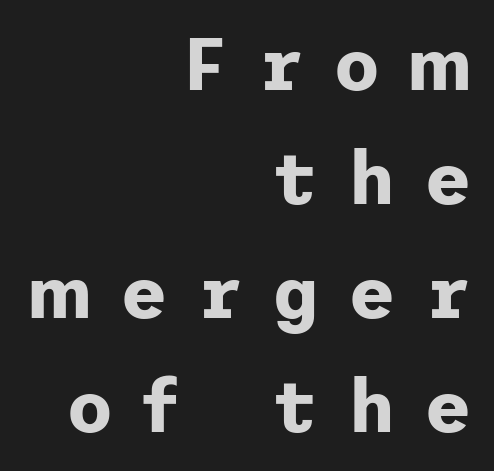
{"serif": "no", "italic": "no", "bold": "yes", "weight": "bold", "width": "normal", "stroke_contrast": "low", "x_height": "medium", "underline": "no", "align": "right", "line_spacing": "normal", "line_spacing_ratio": 1.56, "letter_spacing": "wide", "letter_spacing_em": 0.39, "glyph_px": 73}
